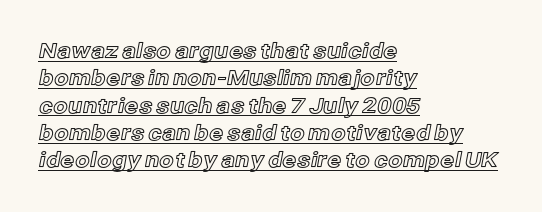
The image shows 21 px text type; set left-aligned, normal line spacing (1.3x), normal letter spacing, underlined.
